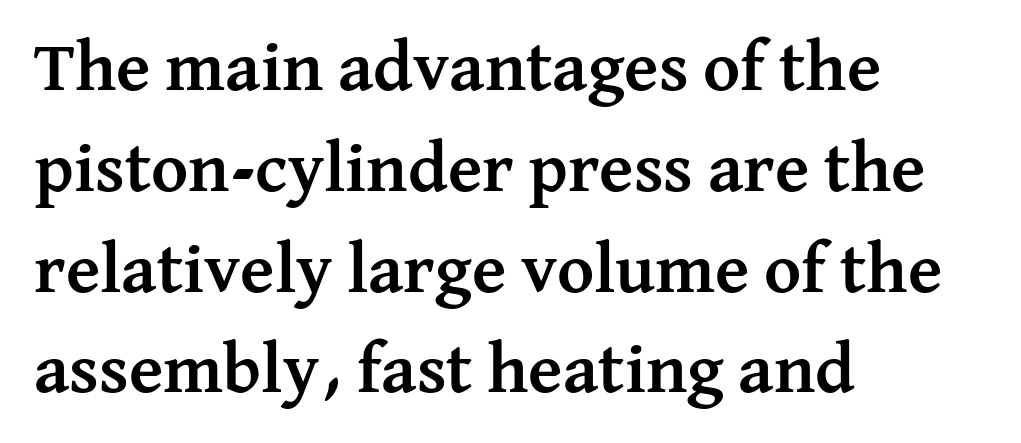
Q: Is the text bold? A: Yes.
Q: Is the text italic (slanted)? A: No, it is upright.
Q: Is the typeface a serif or a sans-serif typeface? A: Serif.
Q: Is the text underlined? A: No.
Q: How is the paragraph aligned? A: Left-aligned.
Q: Is the spacing between letters normal or unusually wide? A: Normal.
Q: Is the spacing between lines tight, normal or loose? A: Normal.
Q: Width (condensed, normal, or wide)? A: Normal.
Q: Stroke contrast? A: Medium.
Q: x-height? A: Medium.
Q: Monospaced? A: No.
